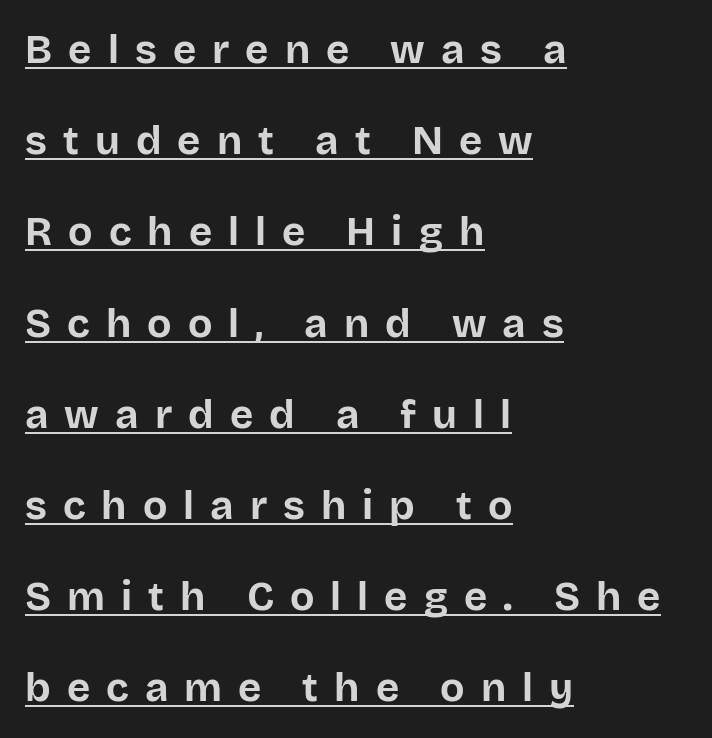
{"serif": "no", "italic": "no", "bold": "yes", "weight": "bold", "width": "normal", "stroke_contrast": "low", "x_height": "large", "monospaced": "no", "underline": "yes", "align": "left", "line_spacing": "loose", "line_spacing_ratio": 2.28, "letter_spacing": "wide", "letter_spacing_em": 0.4, "glyph_px": 40}
